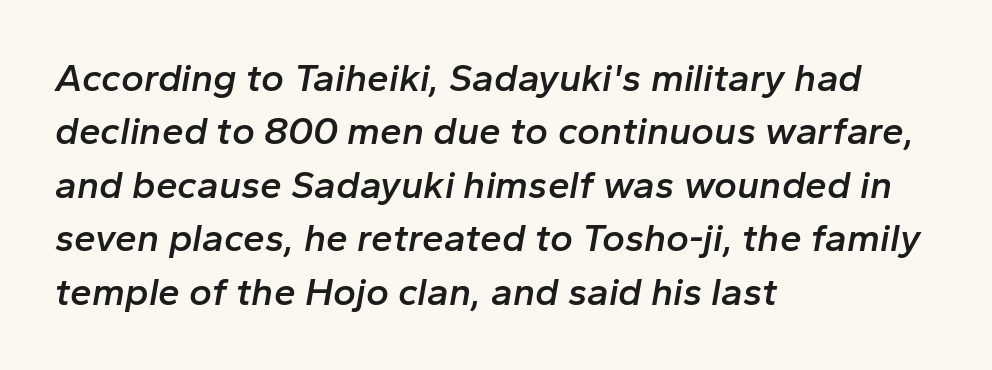
The image shows 39 px semibold type, italic (leaning right); set left-aligned, normal line spacing (1.37x), normal letter spacing, not underlined; low stroke contrast and a medium x-height.
